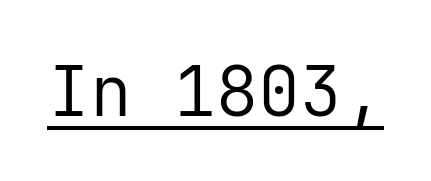
{"serif": "no", "italic": "no", "bold": "no", "weight": "regular", "width": "normal", "stroke_contrast": "low", "x_height": "medium", "monospaced": "yes", "underline": "yes", "letter_spacing": "normal", "letter_spacing_em": 0.0, "glyph_px": 70}
